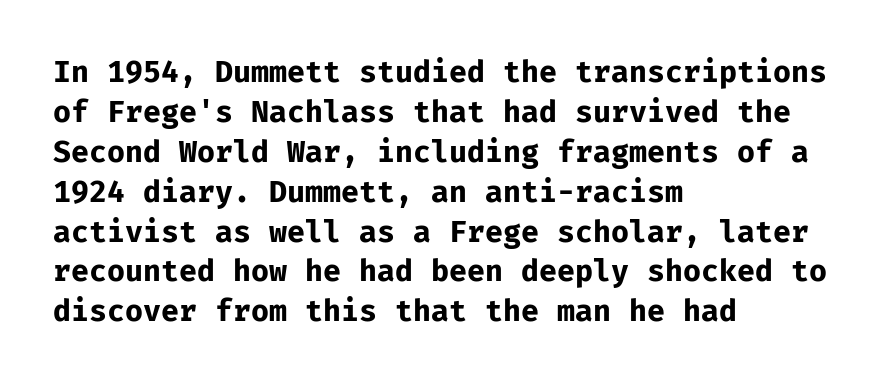
Just letters on the line, the space beneath them empty. The letterforms sit shoulder to shoulder at normal distance. The characters look thick and weighty, a clear bold. Nope, not italic — everything's standing straight. Compared with typical paragraphs, the rows here are spaced about the same. Is this a fixed-width face? Yes — each glyph sits in an identical cell.
